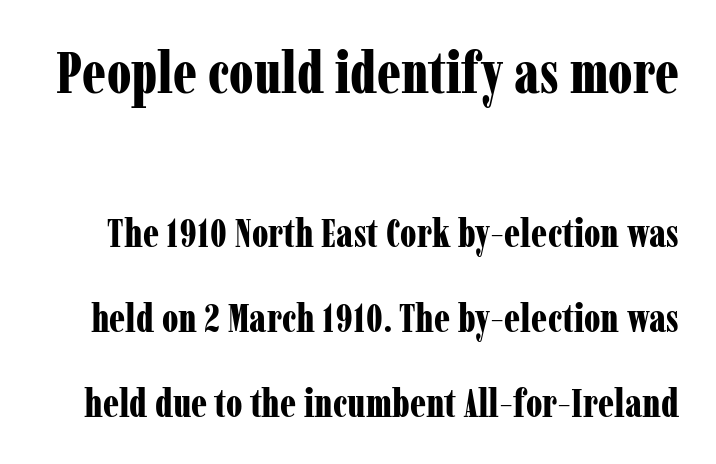
Q: Is the text bold? A: Yes.
Q: Is the text italic (slanted)? A: No, it is upright.
Q: Is the typeface a serif or a sans-serif typeface? A: Serif.
Q: Is the text underlined? A: No.
Q: Is the spacing between letters normal or unusually wide? A: Normal.
Q: Is the spacing between lines tight, normal or loose? A: Loose.
Q: Which block of text is set in a larger size, the first (top) or the second (bottom)? A: The first (top) one.
Q: Width (condensed, normal, or wide)? A: Condensed.
Q: Stroke contrast? A: Low.
Q: x-height? A: Medium.
Q: Monospaced? A: No.
